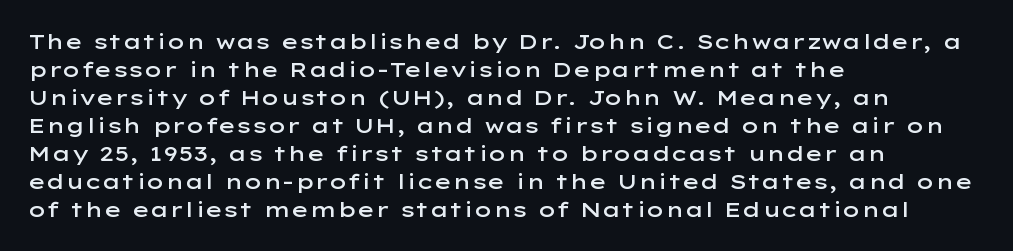
The image shows 21 px text type, upright; set left-aligned, normal line spacing (1.33x), normal letter spacing, not underlined.
